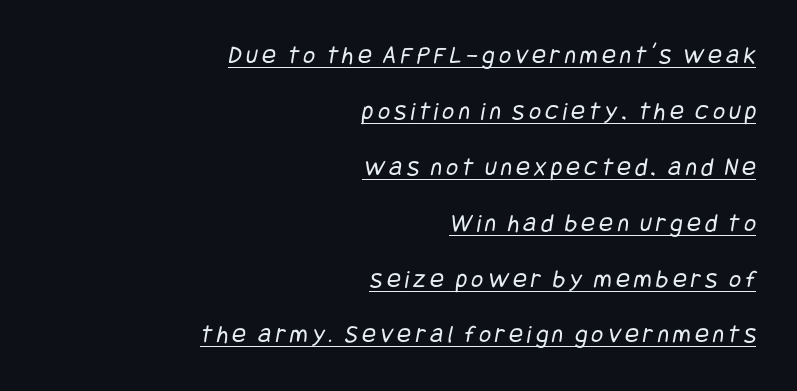
This sample carries an underscore along the baseline area. Right-aligned paragraph, ragged on the left. Compared with typical paragraphs, the rows here are farther apart. Heaviness? Minimal to ordinary, like unemphasized prose.
